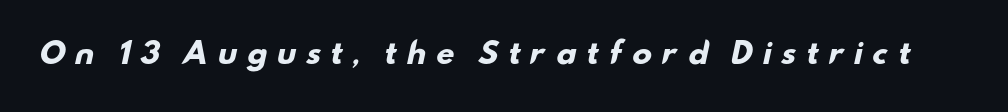
The passage shown is typed in a proportional face where columns would drift. A clean baseline with only descenders dipping below it. The strokes are fattened all the way to bold. Does the type have serifs? No, each stem ends abruptly. A typesetter would call this heavily tracked-out type.
